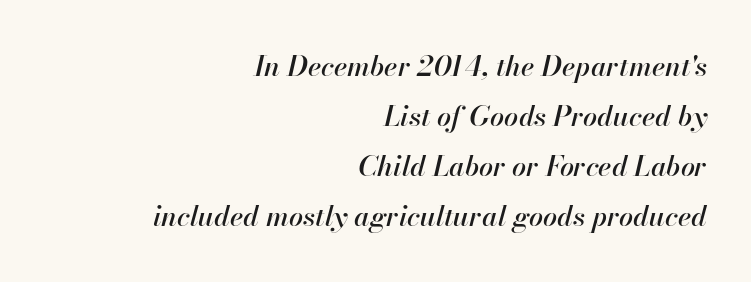
Quick note: underline off. Alignment: flush right. This sample has the flowing, uneven cadence of proportional lettering. Yep, that's italic — everything's leaning. What stands out about the letter spacing? Nothing — it is the standard amount.
